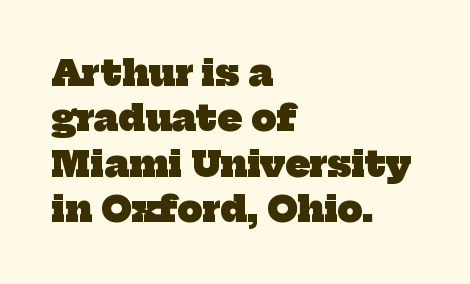
{"serif": "yes", "bold": "yes", "weight": "heavy", "width": "normal", "stroke_contrast": "low", "x_height": "medium", "monospaced": "no", "underline": "no", "align": "left", "line_spacing": "normal", "line_spacing_ratio": 1.3, "letter_spacing": "normal", "letter_spacing_em": 0.0, "glyph_px": 35}
